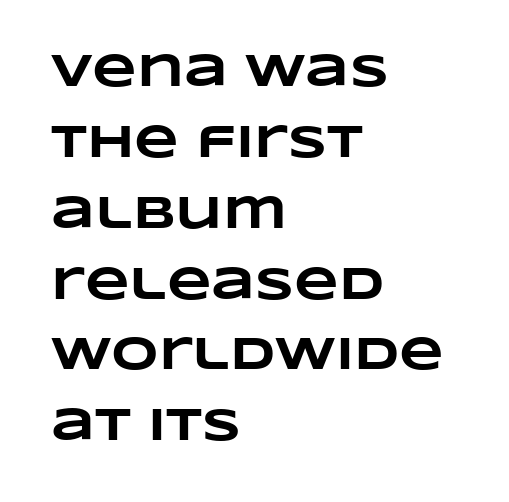
Q: Is the text bold? A: Yes.
Q: Is the text underlined? A: No.
Q: How is the paragraph aligned? A: Left-aligned.
Q: Is the spacing between letters normal or unusually wide? A: Normal.
Q: Is the spacing between lines tight, normal or loose? A: Normal.
Q: Width (condensed, normal, or wide)? A: Wide.
Q: Stroke contrast? A: Low.
Q: x-height? A: Large.
Q: Monospaced? A: No.
